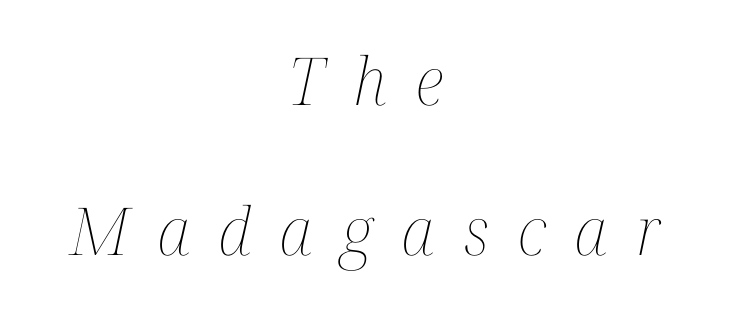
The image shows 66 px thin, condensed type, italic (leaning right); set centered, loose line spacing (2.28x), unusually wide letter spacing (+0.44 em), not underlined; medium stroke contrast and a medium x-height.
